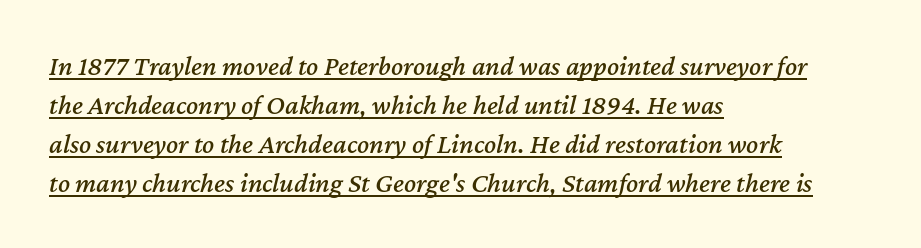
The leading is moderate, giving the passage an even texture. Characters are canted at an angle relative to the baseline's perpendicular. Proportional: the letters do not fall into vertical columns. Here the glyphs are tracked normally, forming tight word shapes. The passage shown is underscored from start to finish.
